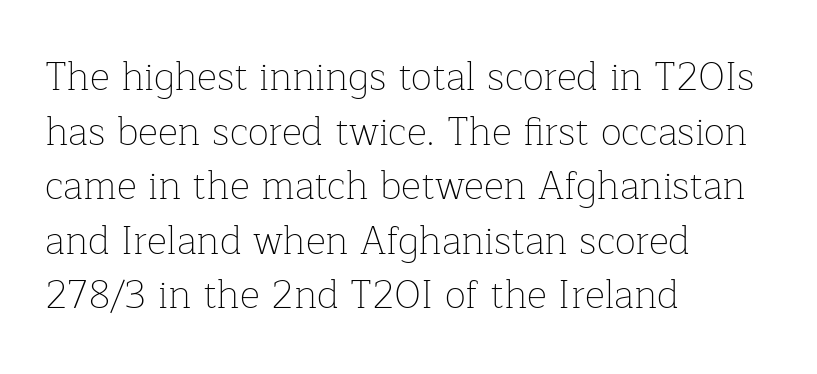
Q: Is the text bold? A: No.
Q: Is the text italic (slanted)? A: No, it is upright.
Q: Is the typeface a serif or a sans-serif typeface? A: Serif.
Q: Is the text underlined? A: No.
Q: How is the paragraph aligned? A: Left-aligned.
Q: Is the spacing between letters normal or unusually wide? A: Normal.
Q: Is the spacing between lines tight, normal or loose? A: Normal.
Q: Width (condensed, normal, or wide)? A: Normal.
Q: Stroke contrast? A: Low.
Q: x-height? A: Medium.
Q: Monospaced? A: No.
